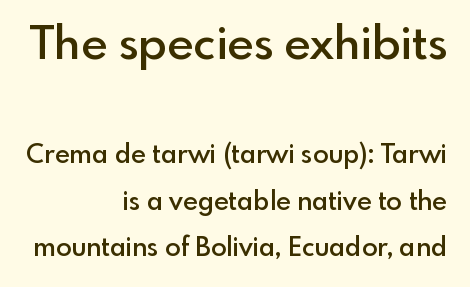
Q: Is the text bold? A: Semi-bold.
Q: Is the text italic (slanted)? A: No, it is upright.
Q: Is the typeface a serif or a sans-serif typeface? A: Sans-serif.
Q: Is the text underlined? A: No.
Q: How is the paragraph aligned? A: Right-aligned.
Q: Is the spacing between letters normal or unusually wide? A: Normal.
Q: Which block of text is set in a larger size, the first (top) or the second (bottom)? A: The first (top) one.
Q: Width (condensed, normal, or wide)? A: Normal.
Q: x-height? A: Small.
Q: Monospaced? A: No.
